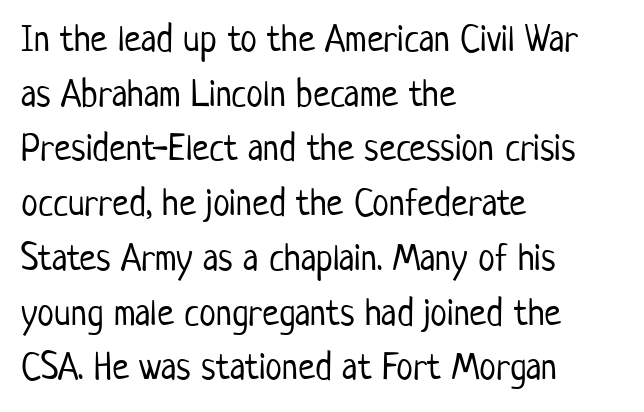
Stroke thickness stays within the range of a standard reading face or lighter. These lines are rendered in a variable-pitch font. The letters carry no serifs — their stems end cleanly without finishing strokes. Layout note: lines flush left.
